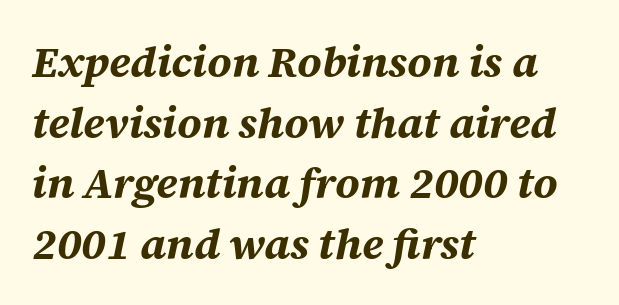
Compared with typical paragraphs, the rows here are spaced about the same. The space directly below the letters is spotless. Summary of weight: heavy, a full bold. The line texture is even and compact thanks to regular tracking.
